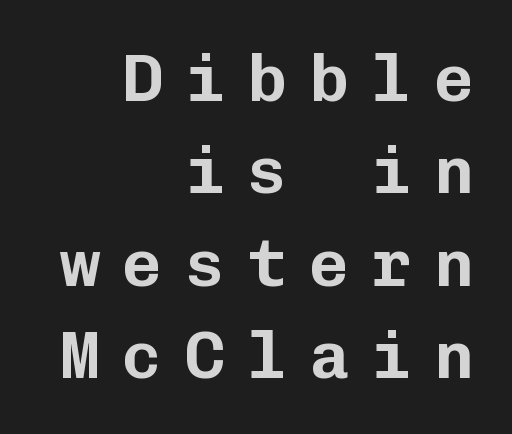
Q: Is the text italic (slanted)? A: No, it is upright.
Q: Is the typeface a serif or a sans-serif typeface? A: Sans-serif.
Q: Is the text underlined? A: No.
Q: How is the paragraph aligned? A: Right-aligned.
Q: Is the spacing between letters normal or unusually wide? A: Unusually wide.
Q: Is the spacing between lines tight, normal or loose? A: Normal.
Q: Width (condensed, normal, or wide)? A: Normal.
Q: Stroke contrast? A: Low.
Q: x-height? A: Medium.
Q: Monospaced? A: Yes.
